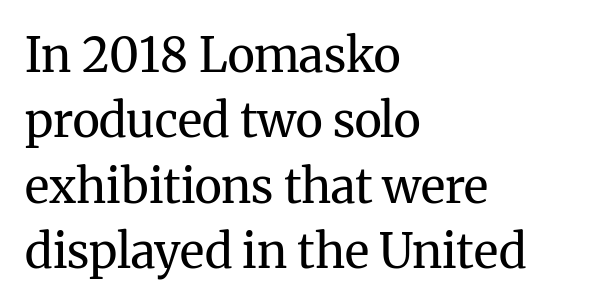
Q: Is the text bold? A: No.
Q: Is the text italic (slanted)? A: No, it is upright.
Q: Is the typeface a serif or a sans-serif typeface? A: Serif.
Q: Is the text underlined? A: No.
Q: How is the paragraph aligned? A: Left-aligned.
Q: Is the spacing between letters normal or unusually wide? A: Normal.
Q: Is the spacing between lines tight, normal or loose? A: Normal.
Q: Width (condensed, normal, or wide)? A: Normal.
Q: Stroke contrast? A: Medium.
Q: x-height? A: Medium.
Q: Monospaced? A: No.
